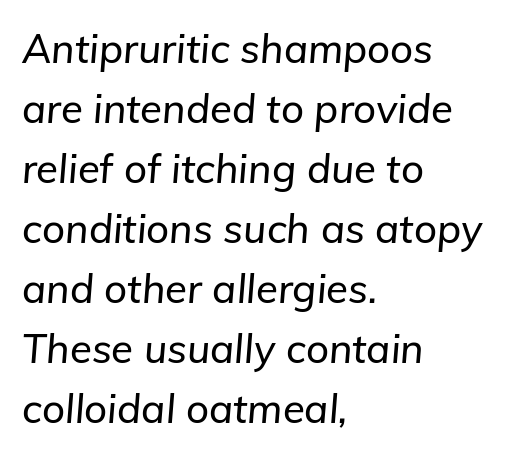
{"italic": "yes", "lean": "right", "slant_degrees": 5, "width": "normal", "stroke_contrast": "low", "x_height": "medium", "monospaced": "no", "underline": "no", "align": "left", "line_spacing": "normal", "line_spacing_ratio": 1.5, "letter_spacing": "normal", "letter_spacing_em": 0.0, "glyph_px": 40}
